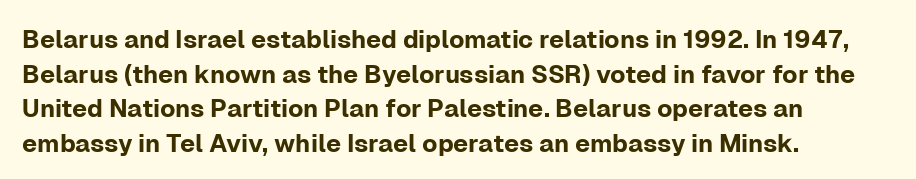
Has an underline been added? It has not. Observe the ordinary spacing: letters are neighbours, not strangers. What's the leading like? Ordinary, nothing unusual. Reading down the block, your eye returns to a fixed left position each line. Every character sits straight up, as roman type does.
